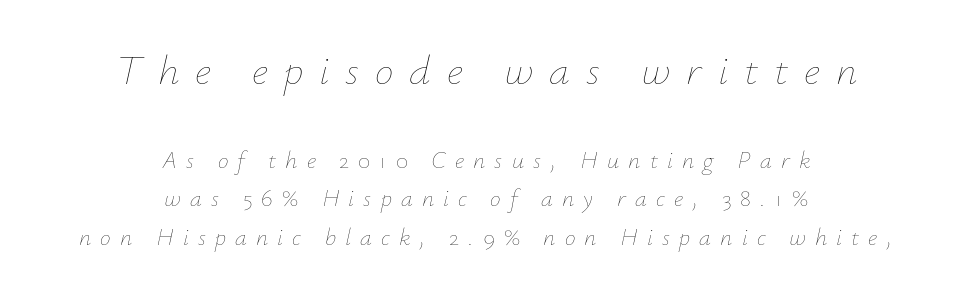
Q: Is the text bold? A: No.
Q: Is the text italic (slanted)? A: Yes, it leans right by about 12 degrees.
Q: Is the text underlined? A: No.
Q: How is the paragraph aligned? A: Centered.
Q: Is the spacing between letters normal or unusually wide? A: Unusually wide.
Q: Is the spacing between lines tight, normal or loose? A: Normal.
Q: Which block of text is set in a larger size, the first (top) or the second (bottom)? A: The first (top) one.
Q: Width (condensed, normal, or wide)? A: Normal.
Q: Stroke contrast? A: Low.
Q: x-height? A: Small.
Q: Monospaced? A: No.
